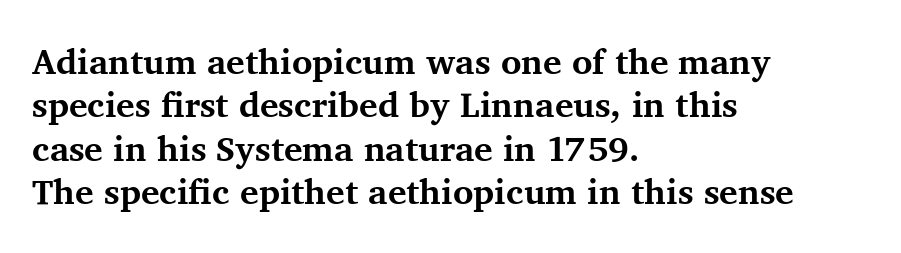
Q: Is the text bold? A: Yes.
Q: Is the text italic (slanted)? A: No, it is upright.
Q: Is the typeface a serif or a sans-serif typeface? A: Serif.
Q: Is the text underlined? A: No.
Q: How is the paragraph aligned? A: Left-aligned.
Q: Is the spacing between letters normal or unusually wide? A: Normal.
Q: Width (condensed, normal, or wide)? A: Normal.
Q: Stroke contrast? A: Medium.
Q: x-height? A: Medium.
Q: Monospaced? A: No.
